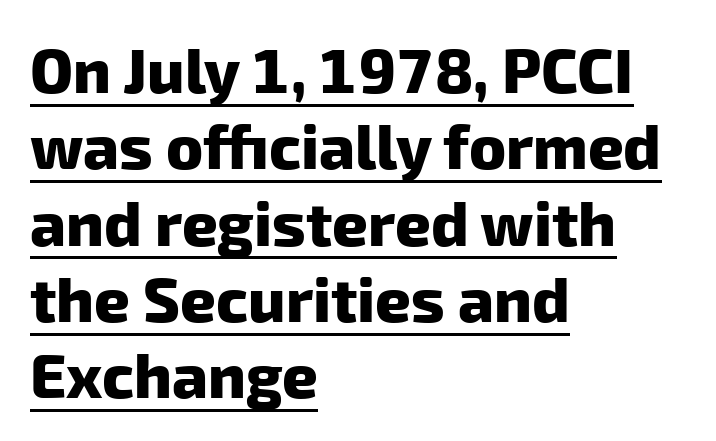
Q: Is the text bold? A: Yes.
Q: Is the typeface a serif or a sans-serif typeface? A: Sans-serif.
Q: Is the text underlined? A: Yes.
Q: How is the paragraph aligned? A: Left-aligned.
Q: Is the spacing between letters normal or unusually wide? A: Normal.
Q: Width (condensed, normal, or wide)? A: Normal.
Q: Stroke contrast? A: Low.
Q: x-height? A: Medium.
Q: Monospaced? A: No.
